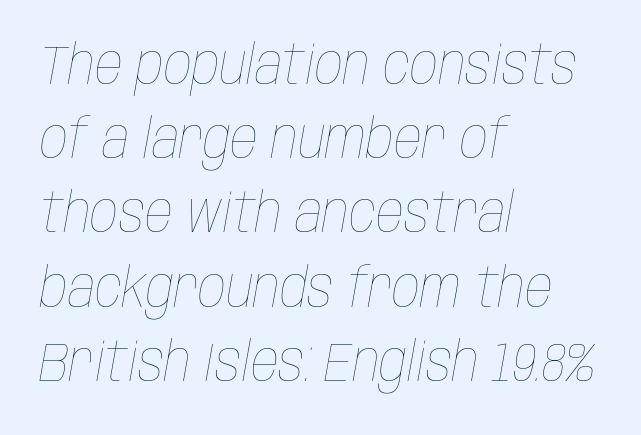
Q: Is the text bold? A: No.
Q: Is the text italic (slanted)? A: Yes, it leans right by about 10 degrees.
Q: Is the text underlined? A: No.
Q: How is the paragraph aligned? A: Left-aligned.
Q: Is the spacing between letters normal or unusually wide? A: Normal.
Q: Is the spacing between lines tight, normal or loose? A: Normal.
Q: Width (condensed, normal, or wide)? A: Condensed.
Q: Stroke contrast? A: Low.
Q: x-height? A: Large.
Q: Monospaced? A: No.
